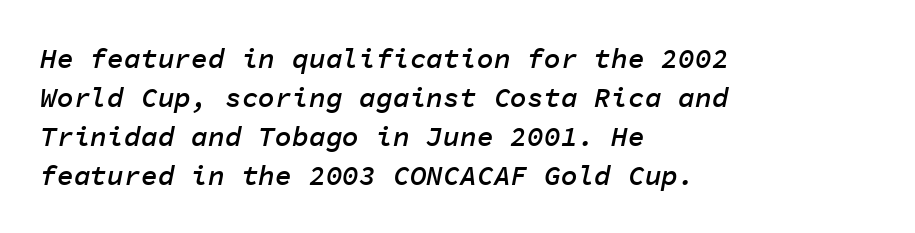
The image shows 28 px semibold type, italic (leaning right), monospaced; set left-aligned, normal line spacing (1.39x), normal letter spacing, not underlined; low stroke contrast and a medium x-height.
